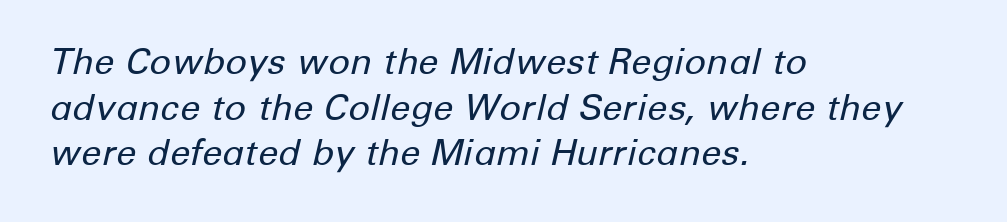
The image shows 36 px regular-weight type, italic (leaning right); set left-aligned, normal line spacing (1.27x), normal letter spacing, not underlined; low stroke contrast and a medium x-height.
